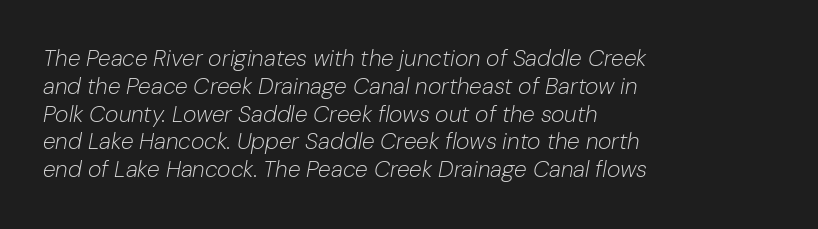
{"italic": "yes", "lean": "right", "slant_degrees": 10, "bold": "no", "underline": "no", "align": "left", "line_spacing_ratio": 1.21, "letter_spacing": "normal", "letter_spacing_em": 0.0, "glyph_px": 23}
